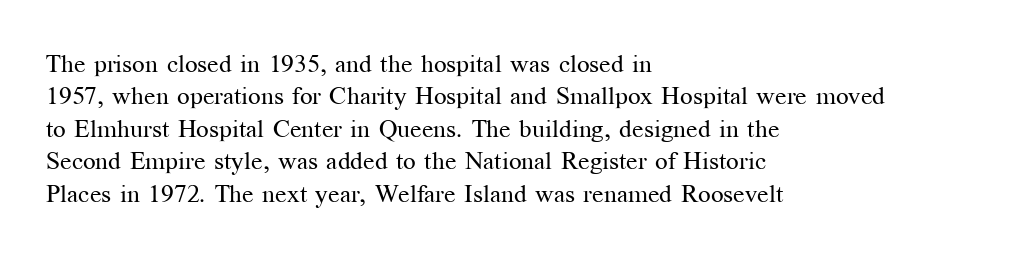
The image shows 25 px text type, upright; set left-aligned, normal line spacing (1.3x), normal letter spacing, not underlined.
